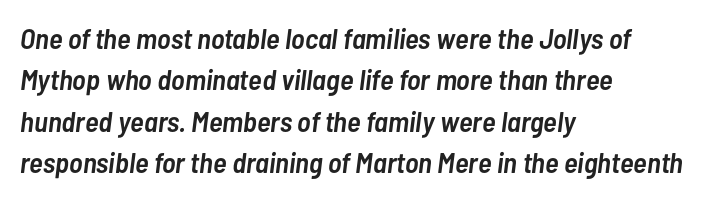
Q: Is the text bold? A: Semi-bold.
Q: Is the text italic (slanted)? A: Yes, it leans right by about 7 degrees.
Q: Is the text underlined? A: No.
Q: How is the paragraph aligned? A: Left-aligned.
Q: Is the spacing between letters normal or unusually wide? A: Normal.
Q: Is the spacing between lines tight, normal or loose? A: Normal.
Q: Width (condensed, normal, or wide)? A: Condensed.
Q: Stroke contrast? A: Low.
Q: x-height? A: Medium.
Q: Monospaced? A: No.
